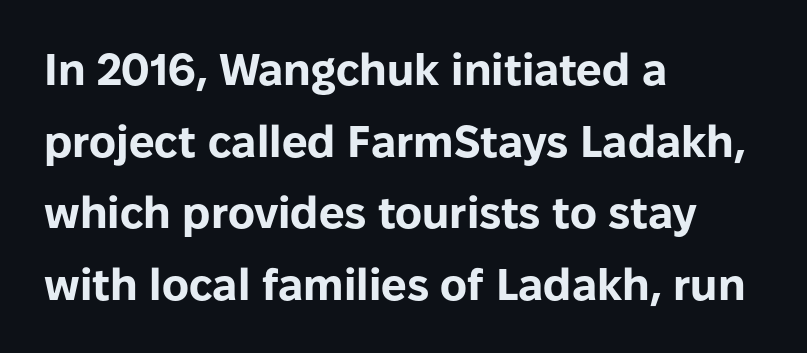
Q: Is the text bold? A: Yes.
Q: Is the text italic (slanted)? A: No, it is upright.
Q: Is the typeface a serif or a sans-serif typeface? A: Sans-serif.
Q: Is the text underlined? A: No.
Q: How is the paragraph aligned? A: Left-aligned.
Q: Is the spacing between letters normal or unusually wide? A: Normal.
Q: Is the spacing between lines tight, normal or loose? A: Normal.
Q: Width (condensed, normal, or wide)? A: Normal.
Q: Stroke contrast? A: Low.
Q: x-height? A: Medium.
Q: Monospaced? A: No.
